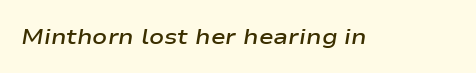
The image shows 22 px text type, italic (leaning right); set normal letter spacing, not underlined.
